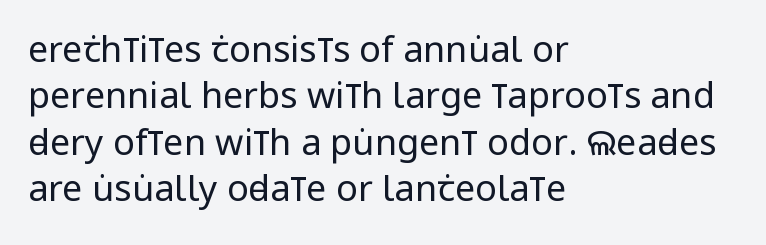
The passage shown stacks its lines at a standard gap. Short and long lines alike share a common starting point at left. No extra ink here — the face is not bold. Italic? Not at all — the glyphs are vertical. Proportional: the letters do not fall into vertical columns.
